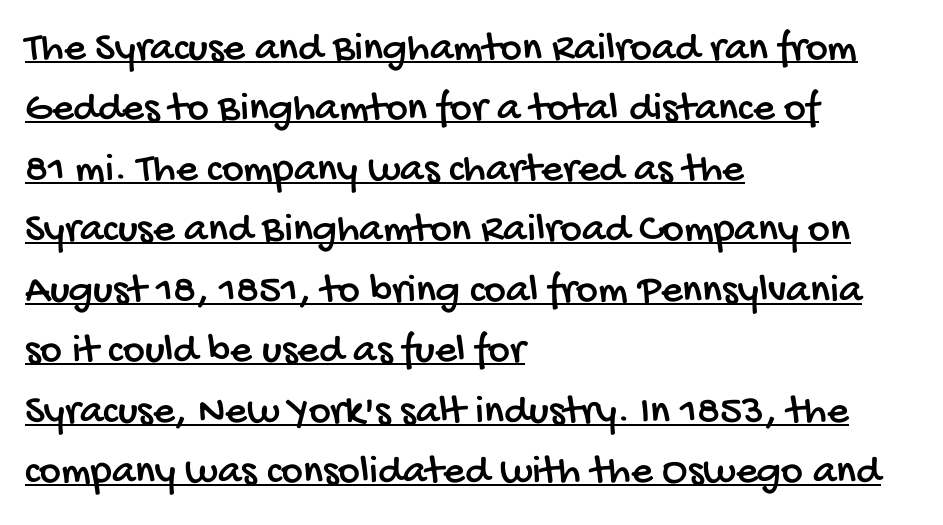
Q: Is the typeface a serif or a sans-serif typeface? A: Sans-serif.
Q: Is the text underlined? A: Yes.
Q: How is the paragraph aligned? A: Left-aligned.
Q: Is the spacing between letters normal or unusually wide? A: Normal.
Q: Is the spacing between lines tight, normal or loose? A: Normal.
Q: Width (condensed, normal, or wide)? A: Condensed.
Q: Stroke contrast? A: Low.
Q: x-height? A: Large.
Q: Monospaced? A: No.
